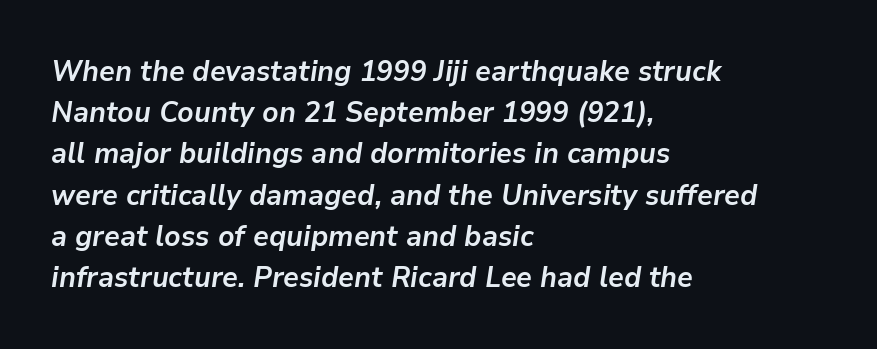
Letter spacing: default. Plain, unruled lines of type. Stroke thickness is high; the sample reads as a true bold. The letters are slanted; this is an italic face. Teacher's note: observe the even left margin — that is flush-left alignment. The letters advance in unequal steps, a hallmark of proportional type.
